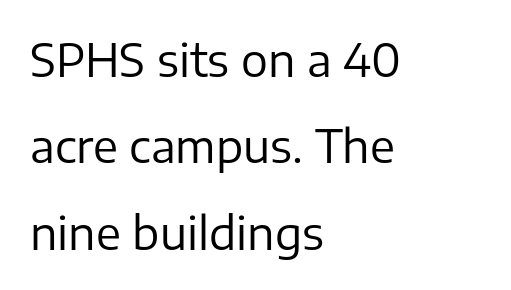
Q: Is the text bold? A: No.
Q: Is the text italic (slanted)? A: No, it is upright.
Q: Is the typeface a serif or a sans-serif typeface? A: Sans-serif.
Q: Is the text underlined? A: No.
Q: How is the paragraph aligned? A: Left-aligned.
Q: Is the spacing between letters normal or unusually wide? A: Normal.
Q: Is the spacing between lines tight, normal or loose? A: Loose.
Q: Width (condensed, normal, or wide)? A: Normal.
Q: Stroke contrast? A: Low.
Q: x-height? A: Medium.
Q: Monospaced? A: No.
